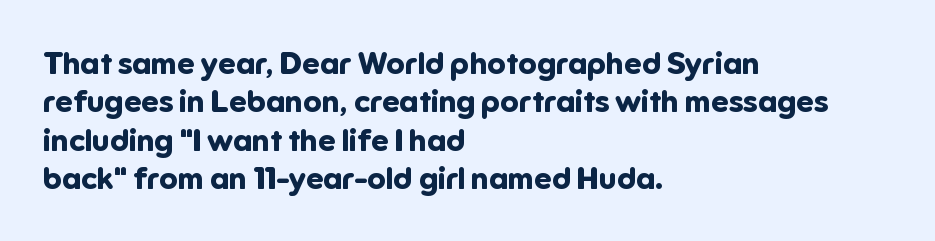
The image shows 31 px bold sans-serif type, upright; set left-aligned, line spacing 1.24x, normal letter spacing, not underlined; low stroke contrast and a medium x-height.
